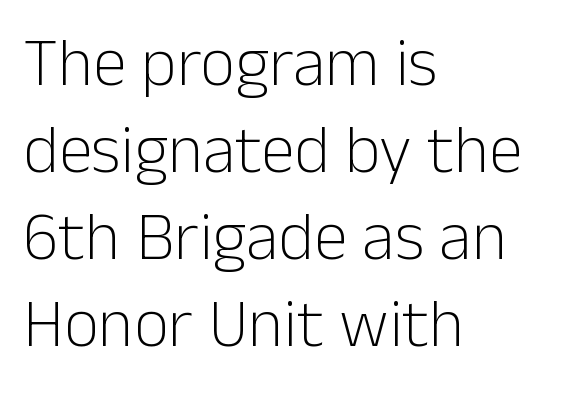
Q: Is the text bold? A: No.
Q: Is the text italic (slanted)? A: No, it is upright.
Q: Is the typeface a serif or a sans-serif typeface? A: Sans-serif.
Q: Is the text underlined? A: No.
Q: How is the paragraph aligned? A: Left-aligned.
Q: Is the spacing between letters normal or unusually wide? A: Normal.
Q: Is the spacing between lines tight, normal or loose? A: Normal.
Q: Width (condensed, normal, or wide)? A: Normal.
Q: Stroke contrast? A: Low.
Q: x-height? A: Medium.
Q: Monospaced? A: No.
